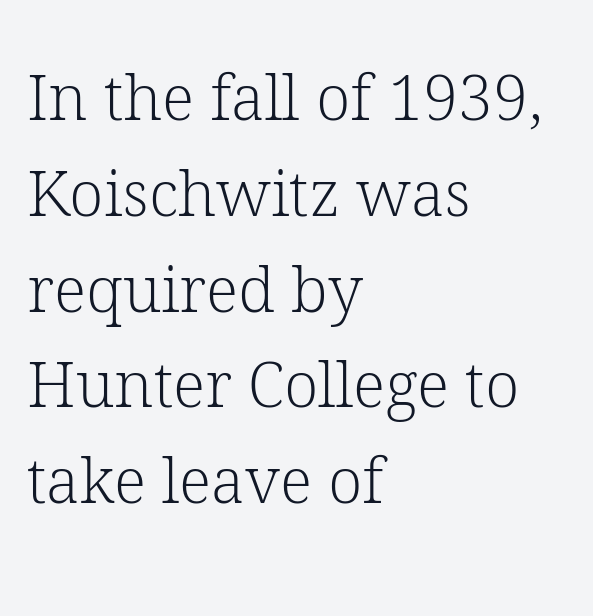
The letters advance in unequal steps, a hallmark of proportional type. Are there feet on the stems? There are — it's a serif. Compared with a typical body face, this is equally light or lighter still. Left-aligned paragraph, ragged on the right.
